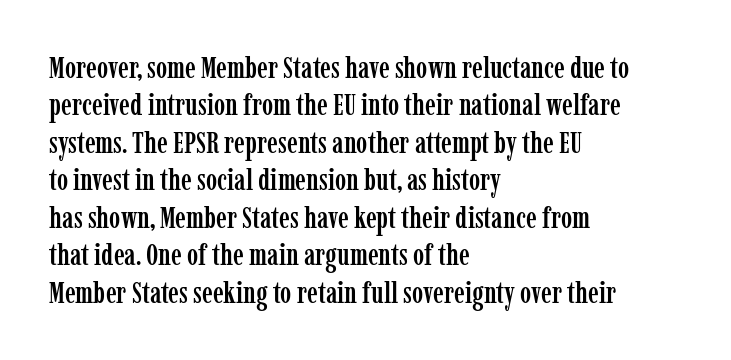
Think of a printed novel: that variable character pitch is what you see here. Compared with typical paragraphs, the rows here are spaced about the same. Regarding serifs, this sample has them. Type without underlining.
